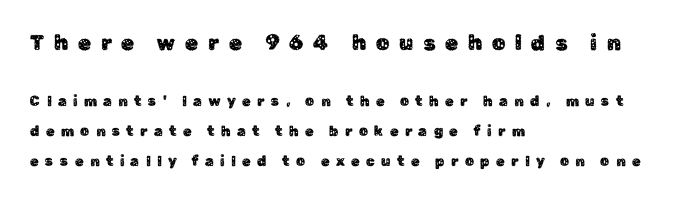
The strip under each line holds only bare page. Vertical spacing — loose. The composition opens big and finishes small. This sample uses an upright cut, with every glyph sitting square on the baseline. Caption: expanded tracking, letters set apart.
